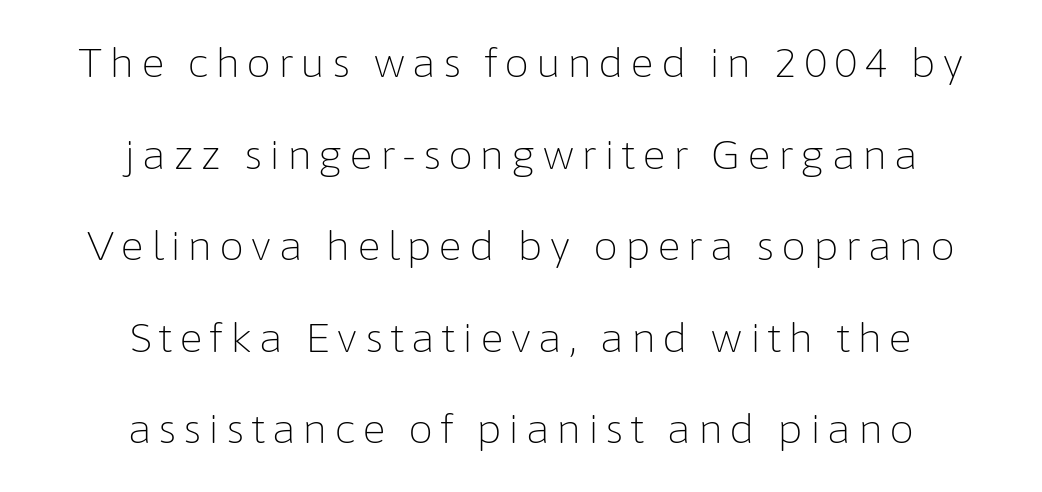
{"serif": "no", "italic": "no", "bold": "no", "weight": "light", "width": "normal", "stroke_contrast": "low", "x_height": "medium", "monospaced": "no", "underline": "no", "align": "center", "line_spacing": "loose", "line_spacing_ratio": 2.29, "glyph_px": 40}
